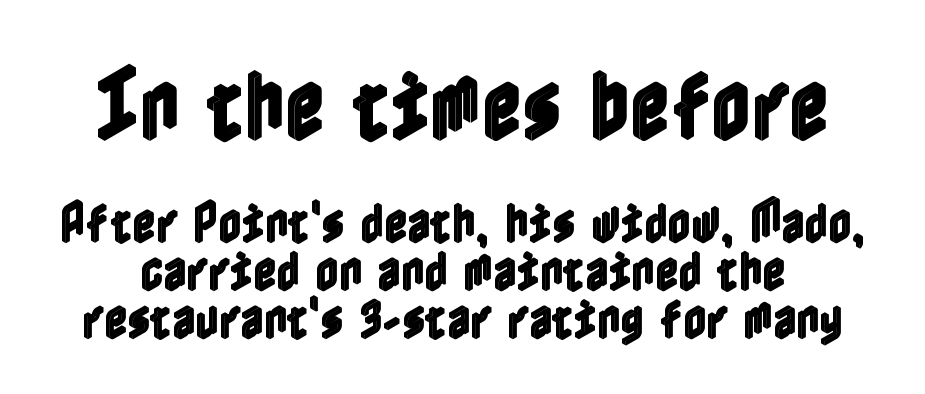
Large over small — that's the arrangement of the two blocks here. The specimen omits any rule beneath the text block's lines. The line texture is even and compact thanks to regular tracking. Line spacing here is tight.
